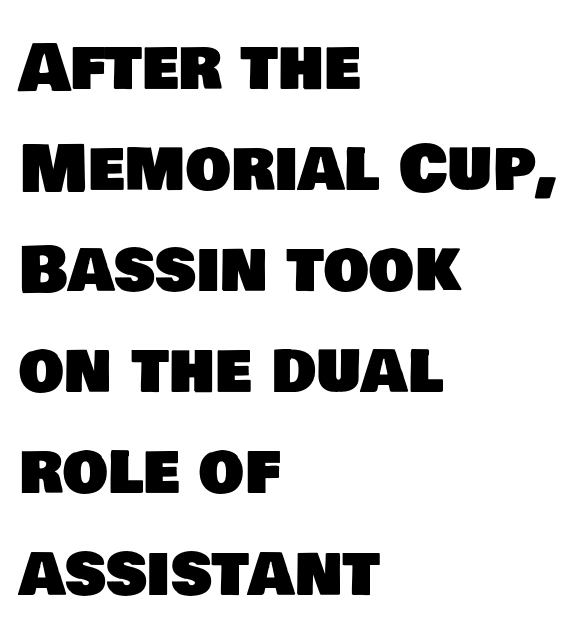
The image shows 64 px sans-serif type; set left-aligned, normal line spacing (1.58x), normal letter spacing, not underlined; low stroke contrast and a large x-height.
